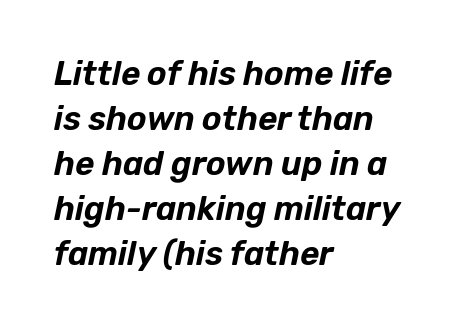
This rendering features lettering with no underline. No extra tracking has been applied to these lines. You could not count columns in this text — the font is proportionally spaced. Caption: multi-line text, flush left, ragged right.
